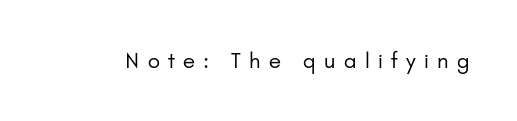
The image shows 21 px text type, upright; set unusually wide letter spacing (+0.4 em), not underlined.
